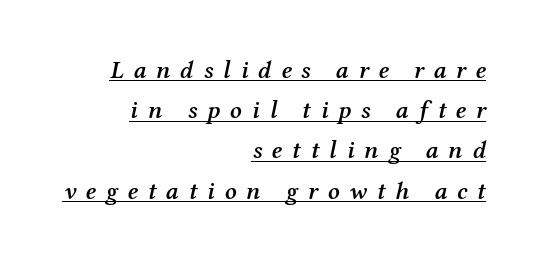
The image shows 25 px text type, italic (leaning right); set right-aligned, normal line spacing (1.61x), unusually wide letter spacing (+0.39 em), underlined.
